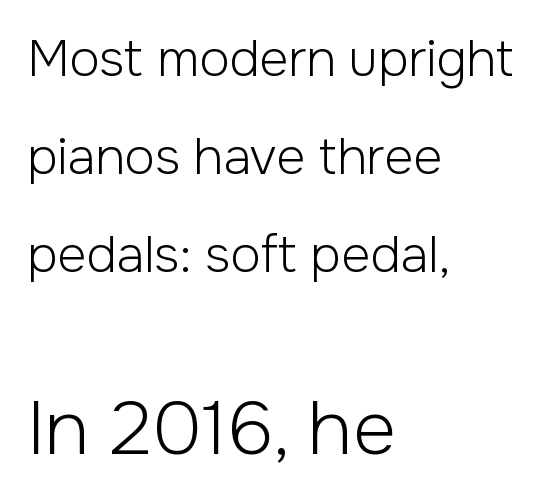
The image shows 75 px light sans-serif type, upright; set left-aligned, loose line spacing (1.96x), normal letter spacing, not underlined; the second (bottom) block is 1.5x larger; low stroke contrast and a medium x-height.
